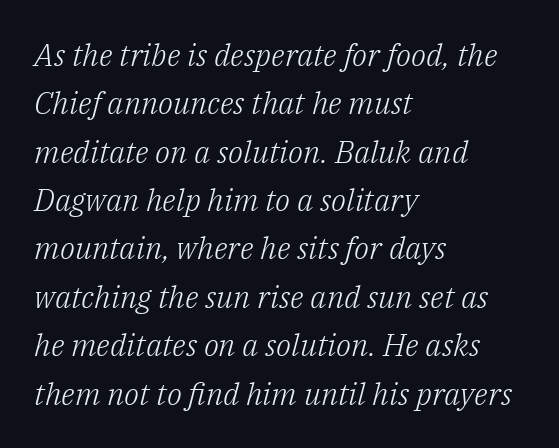
The image shows 31 px light serif type, italic (leaning right); set left-aligned, normal line spacing (1.56x), normal letter spacing, not underlined; low stroke contrast and a medium x-height.
